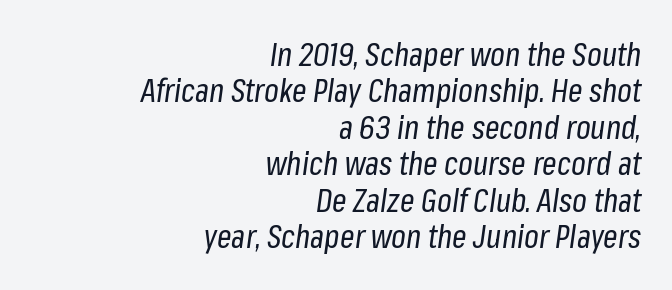
{"italic": "yes", "lean": "right", "slant_degrees": 8, "bold": "no", "weight": "regular", "width": "condensed", "stroke_contrast": "low", "x_height": "medium", "monospaced": "no", "underline": "no", "align": "right", "line_spacing": "tight", "line_spacing_ratio": 1.14, "letter_spacing": "normal", "letter_spacing_em": 0.0, "glyph_px": 32}
